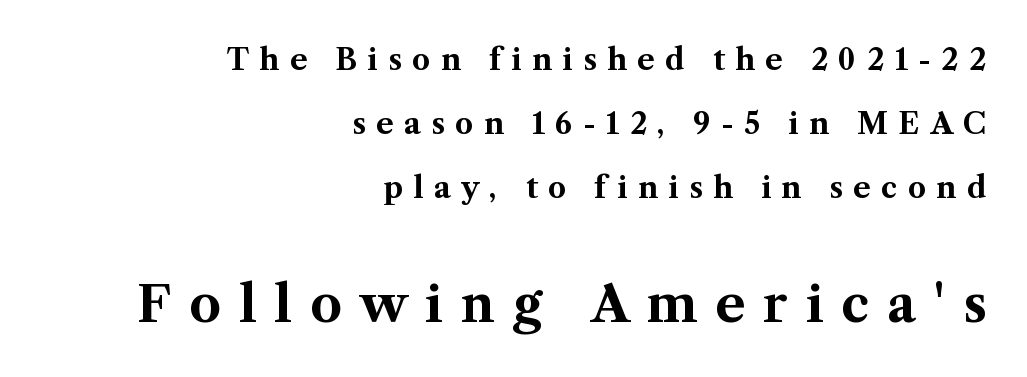
Is there much room between lines? Yes — plenty of vertical air separates them. The letters stand upright; this is a roman face. Here the designer chose a conventional face with non-uniform glyph widths. Beneath every word, the page is bare. Block two is the big one; block one sits smaller above it. Serifs: yes, visible at the terminals of the letterforms.
